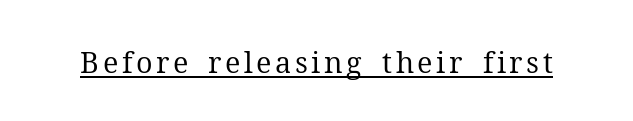
Observe the serifs anchoring each vertical stroke in this sample. The sample's only ornament is a line tracing under the words. Is this a fixed-width face? No — the glyphs have proportional, varying widths. The font's upright variant was chosen for this text. Each stroke keeps to a modest, everyday thickness or less.
